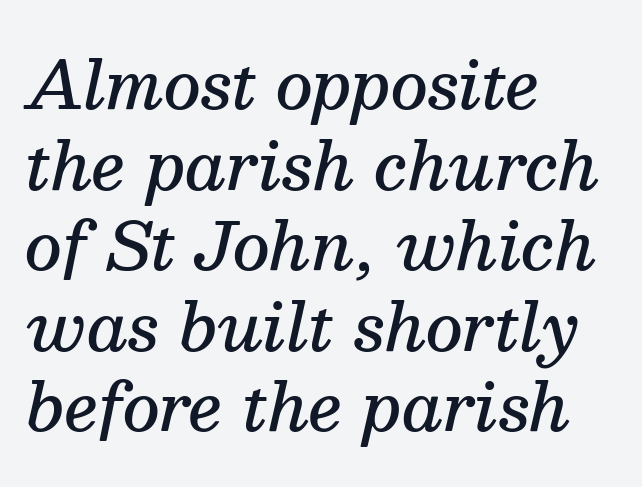
{"serif": "yes", "italic": "yes", "lean": "right", "slant_degrees": 13, "bold": "semi", "weight": "semibold", "width": "normal", "stroke_contrast": "medium", "x_height": "medium", "monospaced": "no", "underline": "no", "align": "left", "line_spacing_ratio": 1.24, "letter_spacing": "normal", "letter_spacing_em": 0.0, "glyph_px": 65}
